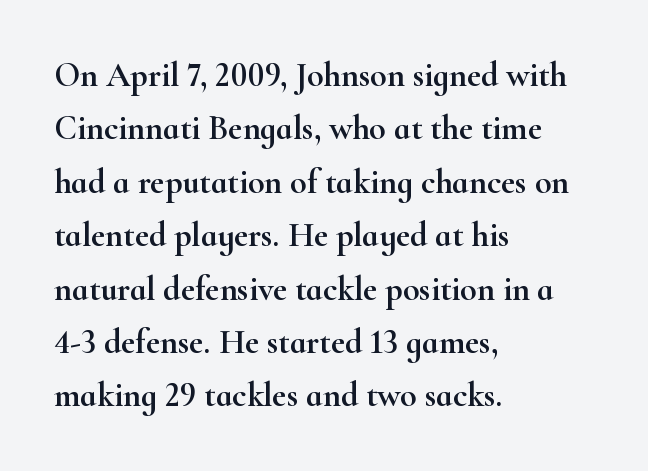
Quick note: underline off. Tracking value appears to be zero — textbook default spacing. All the whitespace from short lines collects on the right. The characters display serif detailing at their extremities. The face used here is proportionally spaced, like ordinary book or web type. The axis of the letterforms is exactly vertical.
